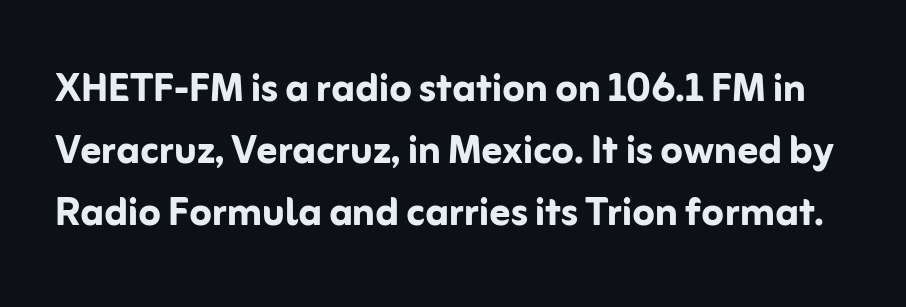
{"serif": "no", "italic": "no", "bold": "yes", "weight": "semibold", "width": "normal", "stroke_contrast": "low", "x_height": "medium", "monospaced": "no", "underline": "no", "line_spacing_ratio": 1.22, "letter_spacing": "normal", "letter_spacing_em": 0.0, "glyph_px": 51}
